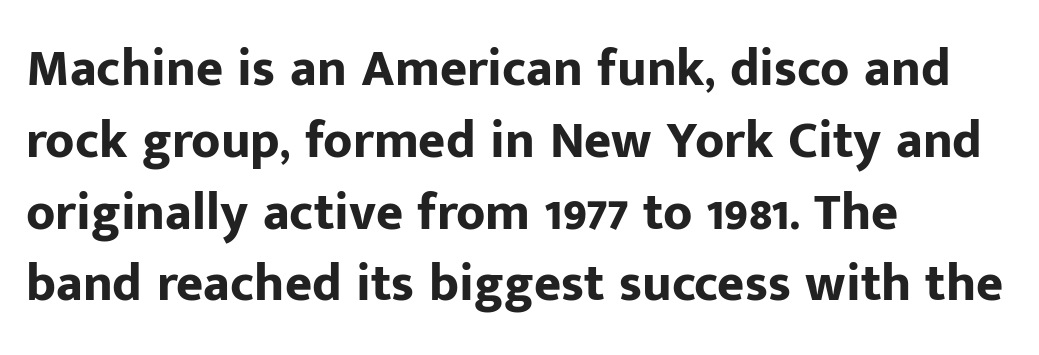
Q: Is the text bold? A: Yes.
Q: Is the text italic (slanted)? A: No, it is upright.
Q: Is the typeface a serif or a sans-serif typeface? A: Sans-serif.
Q: Is the text underlined? A: No.
Q: How is the paragraph aligned? A: Left-aligned.
Q: Is the spacing between letters normal or unusually wide? A: Normal.
Q: Is the spacing between lines tight, normal or loose? A: Normal.
Q: Width (condensed, normal, or wide)? A: Normal.
Q: Stroke contrast? A: Low.
Q: x-height? A: Medium.
Q: Monospaced? A: No.
